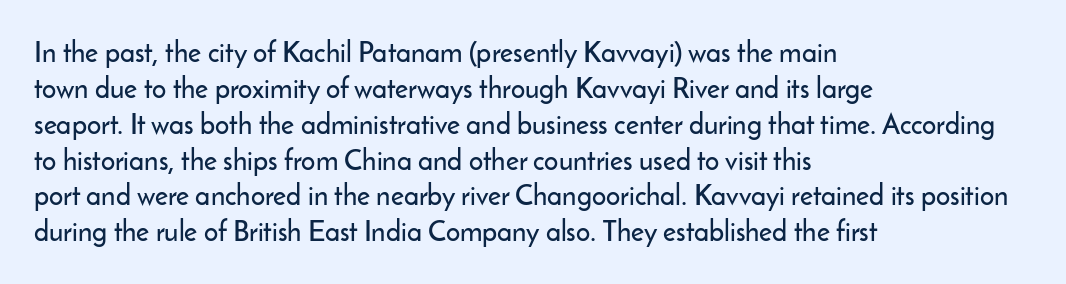
Q: Is the text italic (slanted)? A: No, it is upright.
Q: Is the typeface a serif or a sans-serif typeface? A: Sans-serif.
Q: Is the text underlined? A: No.
Q: How is the paragraph aligned? A: Left-aligned.
Q: Is the spacing between letters normal or unusually wide? A: Normal.
Q: Is the spacing between lines tight, normal or loose? A: Normal.
Q: Width (condensed, normal, or wide)? A: Normal.
Q: Stroke contrast? A: Low.
Q: x-height? A: Small.
Q: Monospaced? A: No.
